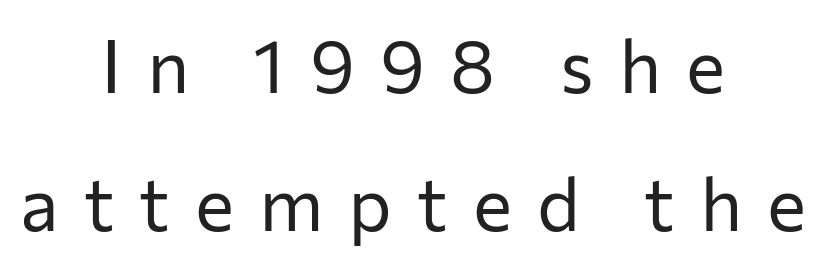
{"serif": "no", "italic": "no", "bold": "no", "weight": "regular", "width": "normal", "stroke_contrast": "low", "x_height": "medium", "monospaced": "no", "underline": "no", "align": "center", "line_spacing_ratio": 1.86, "letter_spacing": "wide", "letter_spacing_em": 0.34, "glyph_px": 74}
